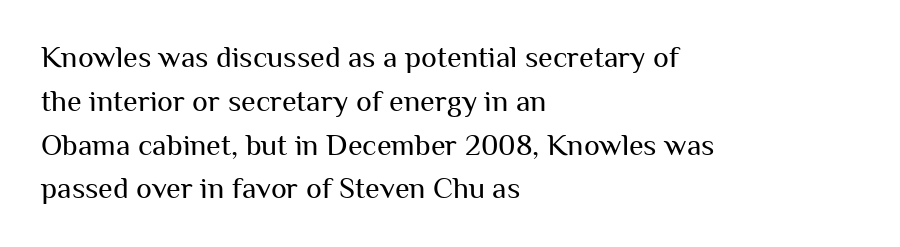
The image shows 30 px regular-weight sans-serif type, upright; set left-aligned, normal line spacing (1.46x), normal letter spacing, not underlined; medium stroke contrast and a medium x-height.
